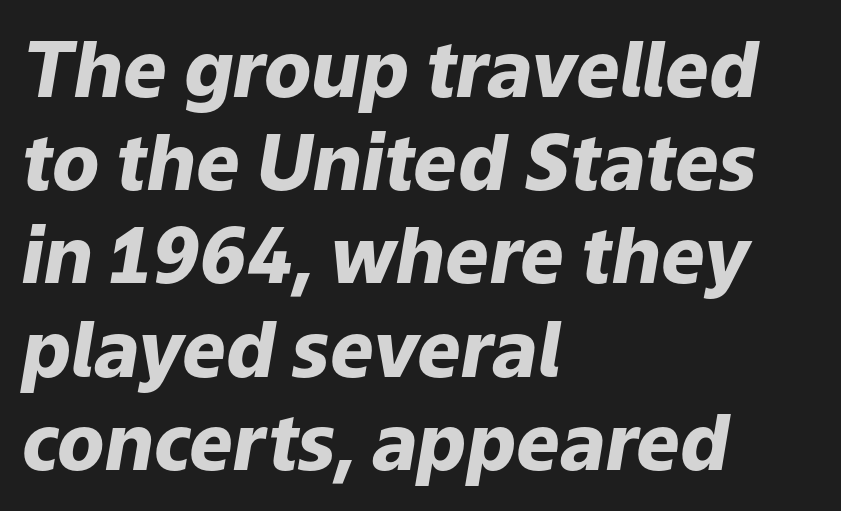
Q: Is the text bold? A: Yes.
Q: Is the text italic (slanted)? A: Yes, it leans right by about 9 degrees.
Q: Is the text underlined? A: No.
Q: How is the paragraph aligned? A: Left-aligned.
Q: Is the spacing between letters normal or unusually wide? A: Normal.
Q: Width (condensed, normal, or wide)? A: Normal.
Q: Stroke contrast? A: Low.
Q: x-height? A: Medium.
Q: Monospaced? A: No.
